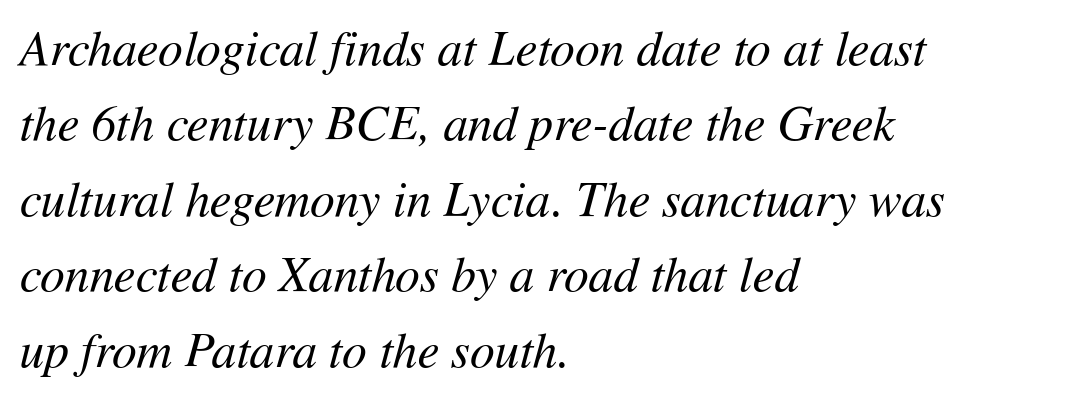
The image shows 49 px regular-weight type, italic (leaning right); set left-aligned, normal line spacing (1.54x), normal letter spacing, not underlined; medium stroke contrast and a medium x-height.
